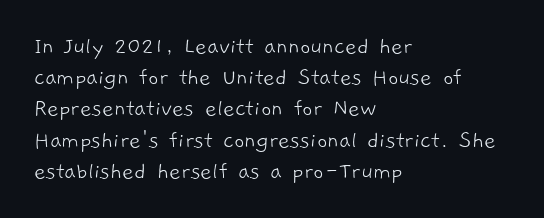
Q: Is the text bold? A: No.
Q: Is the text underlined? A: No.
Q: How is the paragraph aligned? A: Left-aligned.
Q: Is the spacing between letters normal or unusually wide? A: Normal.
Q: Is the spacing between lines tight, normal or loose? A: Normal.
